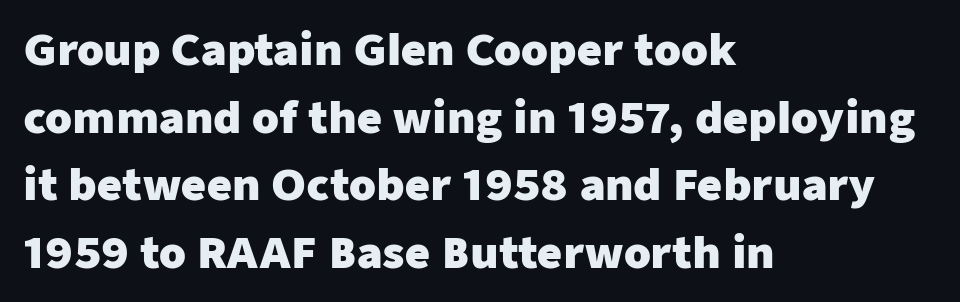
Typeset ragged right — the left edge is the straight one. Does the lettering tilt? It doesn't — this is upright. Do the characters align in a grid? No, the font is proportional. This rendering leaves character spacing at its baseline value. No feet cap the strokes, marking this as sans-serif type. A bare baseline throughout the passage.
